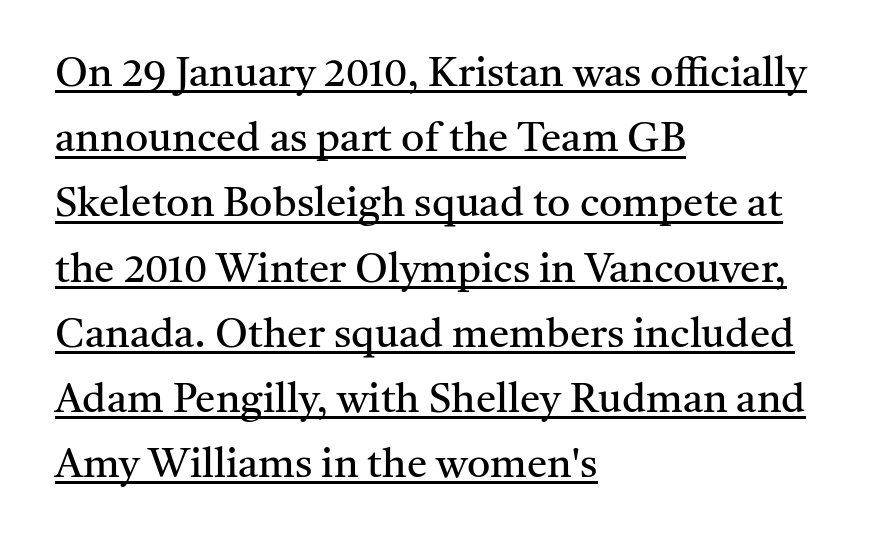
The image shows 41 px regular-weight serif type, upright; set left-aligned, normal line spacing (1.59x), normal letter spacing, underlined; medium stroke contrast and a medium x-height.
